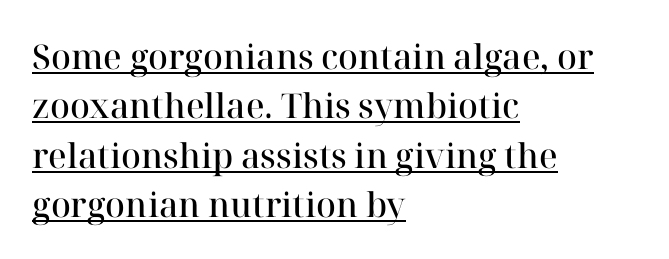
The image shows 34 px semibold serif type, upright; set left-aligned, normal line spacing (1.45x), normal letter spacing, underlined; high stroke contrast and a medium x-height.
